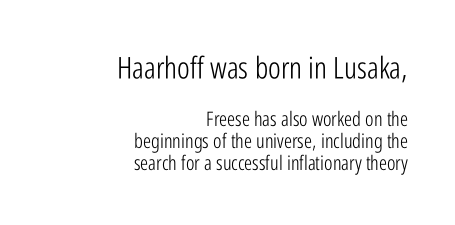
Q: Is the text bold? A: No.
Q: Is the text italic (slanted)? A: No, it is upright.
Q: Is the typeface a serif or a sans-serif typeface? A: Sans-serif.
Q: Is the text underlined? A: No.
Q: How is the paragraph aligned? A: Right-aligned.
Q: Is the spacing between letters normal or unusually wide? A: Normal.
Q: Is the spacing between lines tight, normal or loose? A: Tight.
Q: Which block of text is set in a larger size, the first (top) or the second (bottom)? A: The first (top) one.
Q: Width (condensed, normal, or wide)? A: Condensed.
Q: Stroke contrast? A: Low.
Q: x-height? A: Medium.
Q: Monospaced? A: No.
